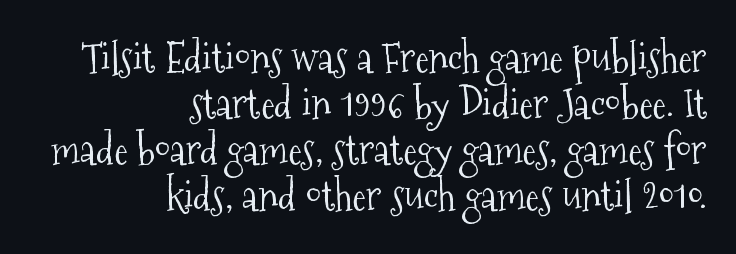
In terms of letterform style, serifs are clearly present. Each stroke keeps to a modest, everyday thickness or less. These lines huddle together more closely than default settings would place them. The rendering anchors every line to the right-hand side.
